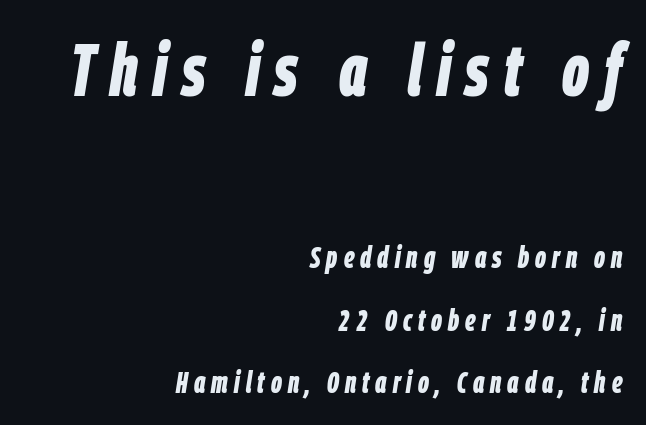
The image shows 74 px bold, condensed type, italic (leaning right); set right-aligned, loose line spacing (2.09x), unusually wide letter spacing (+0.2 em), not underlined; the first (top) block is 2.47x larger; low stroke contrast and a large x-height.
